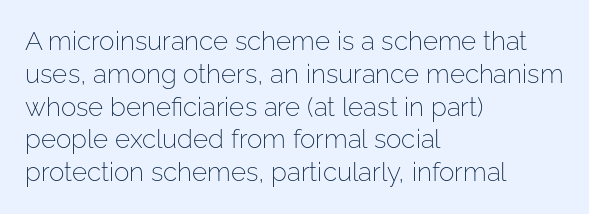
The image shows 26 px text type, upright; set left-aligned, normal line spacing (1.26x), normal letter spacing, not underlined.
